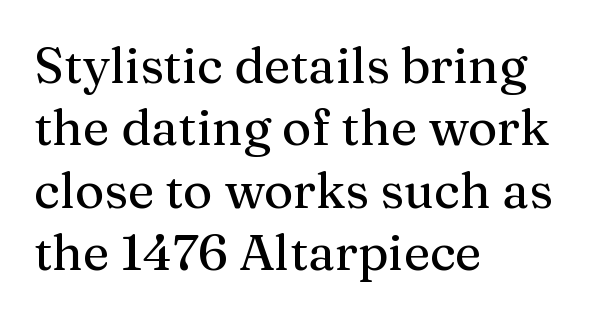
The image shows 50 px serif type, upright; set left-aligned, normal line spacing (1.25x), normal letter spacing, not underlined; medium stroke contrast and a medium x-height.
